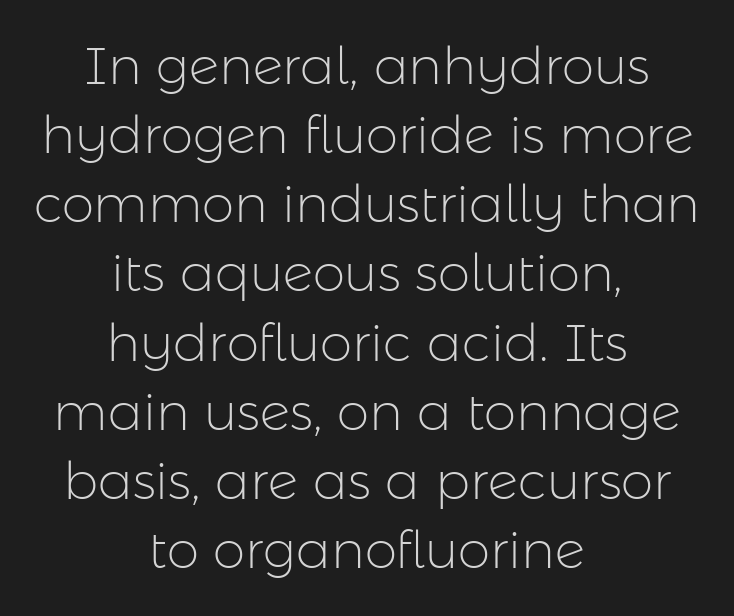
Q: Is the text bold? A: No.
Q: Is the text italic (slanted)? A: No, it is upright.
Q: Is the typeface a serif or a sans-serif typeface? A: Sans-serif.
Q: Is the text underlined? A: No.
Q: How is the paragraph aligned? A: Centered.
Q: Is the spacing between letters normal or unusually wide? A: Normal.
Q: Is the spacing between lines tight, normal or loose? A: Normal.
Q: Width (condensed, normal, or wide)? A: Normal.
Q: Stroke contrast? A: Low.
Q: x-height? A: Medium.
Q: Monospaced? A: No.
